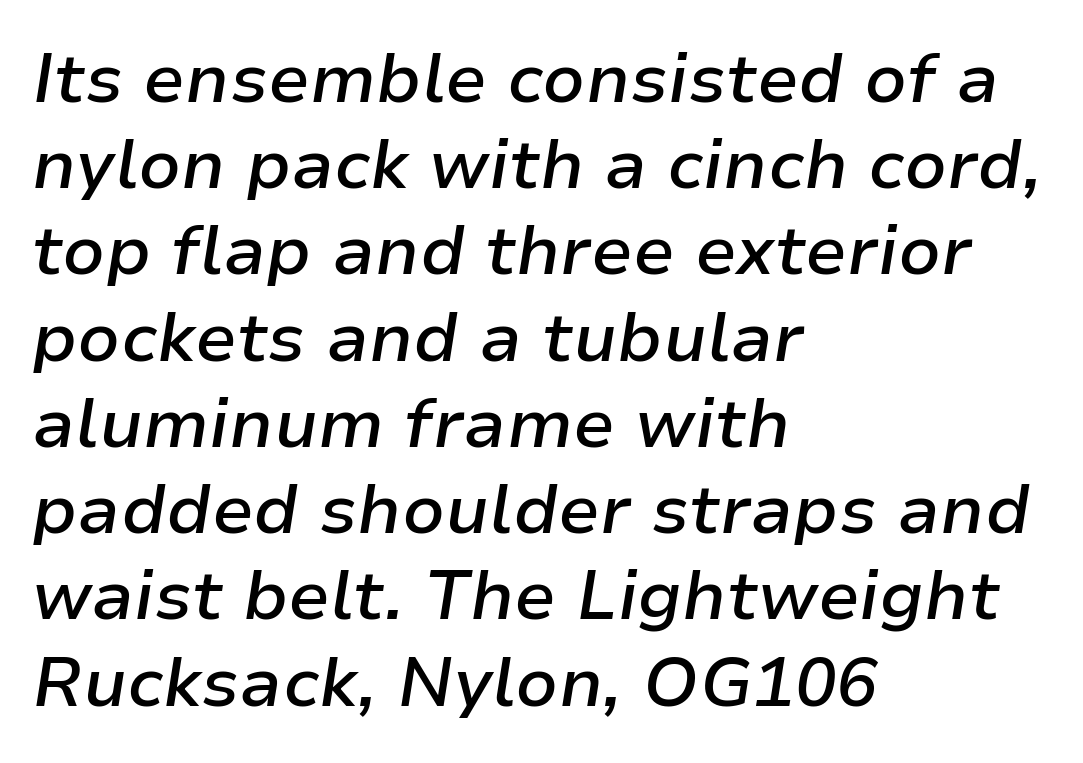
This sample has the flowing, uneven cadence of proportional lettering. It's the slanting kind of type. The horizontal fit of the characters is conventional and even. Notice how descenders clear the ascenders below comfortably — that's standard leading.
